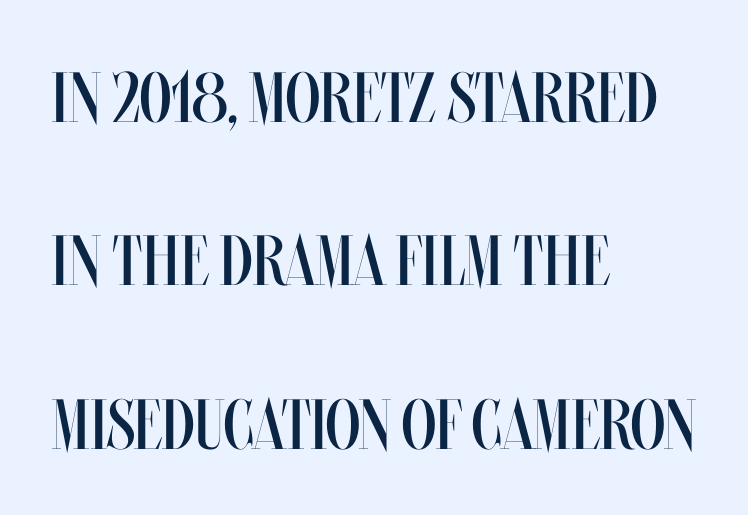
Note the varied advance widths — an 'i' is clearly narrower than an 'm'. This rendering uses left alignment, leaving the right contour irregular. Letter spacing: default. Leading is clearly above the norm, producing a sparse column.
